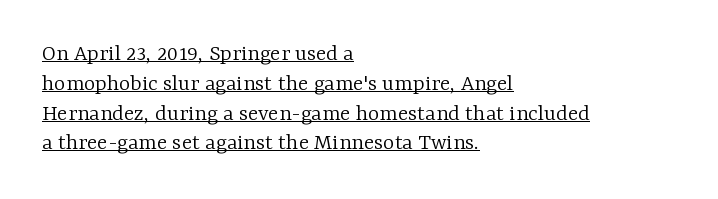
The image shows 24 px text type, upright; set left-aligned, line spacing 1.24x, normal letter spacing, underlined.
